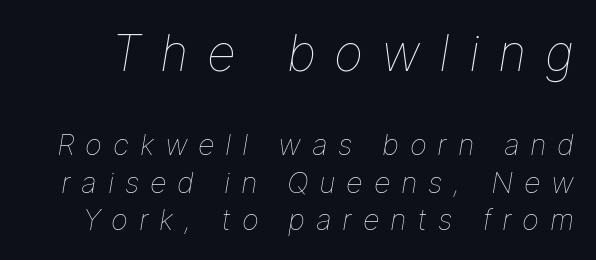
Any mark beneath the type? The region is blank. Stems and bowls with no extra thickness — not bold. Of the two passages, the one on top uses the larger point size. Short note: letters widely spaced.
